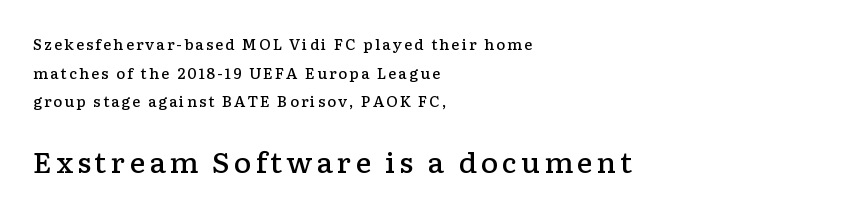
Size contrast runs from small at the top to large at the bottom. A somewhat darkened texture: the type is semibold rather than bold. Visually the block forms a straight wall on the left and a jagged coastline on the right. Italic? Not at all — the glyphs are vertical.
